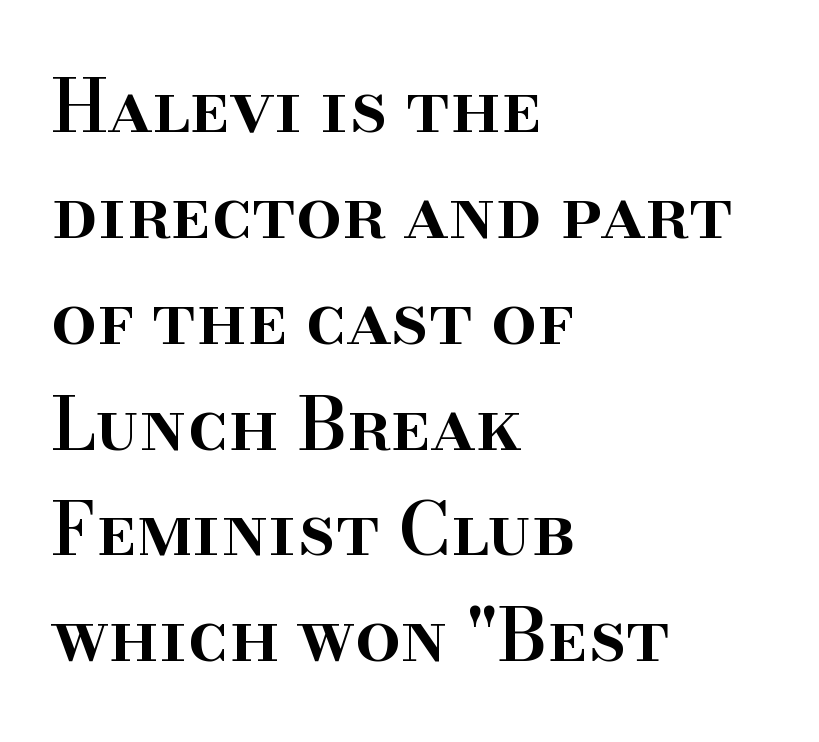
Q: Is the text bold? A: Semi-bold.
Q: Is the text italic (slanted)? A: No, it is upright.
Q: Is the typeface a serif or a sans-serif typeface? A: Serif.
Q: Is the text underlined? A: No.
Q: How is the paragraph aligned? A: Left-aligned.
Q: Is the spacing between letters normal or unusually wide? A: Normal.
Q: Is the spacing between lines tight, normal or loose? A: Normal.
Q: Width (condensed, normal, or wide)? A: Normal.
Q: Stroke contrast? A: High.
Q: x-height? A: Small.
Q: Monospaced? A: No.
